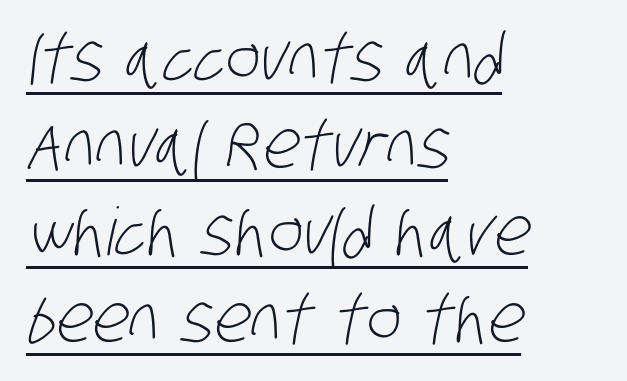
Q: Is the text bold? A: No.
Q: Is the typeface a serif or a sans-serif typeface? A: Sans-serif.
Q: Is the text underlined? A: Yes.
Q: How is the paragraph aligned? A: Left-aligned.
Q: Is the spacing between letters normal or unusually wide? A: Normal.
Q: Is the spacing between lines tight, normal or loose? A: Normal.
Q: Width (condensed, normal, or wide)? A: Condensed.
Q: Stroke contrast? A: Low.
Q: x-height? A: Large.
Q: Monospaced? A: No.
